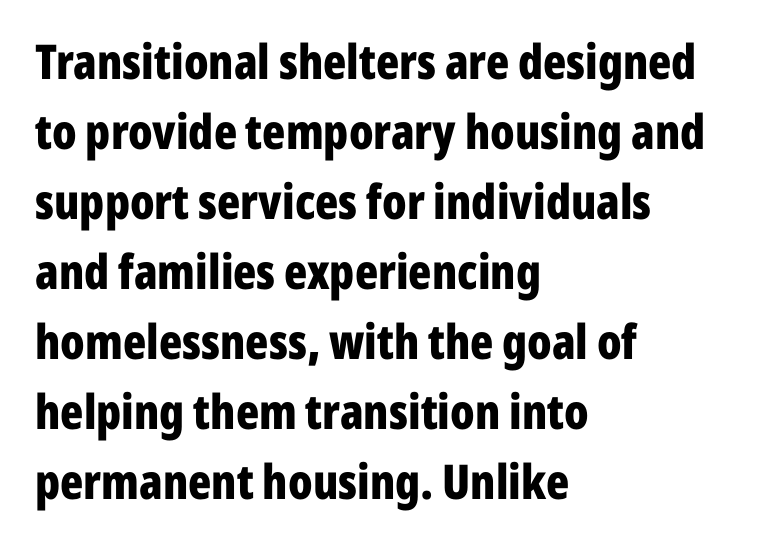
Q: Is the text bold? A: Yes.
Q: Is the text italic (slanted)? A: No, it is upright.
Q: Is the typeface a serif or a sans-serif typeface? A: Sans-serif.
Q: Is the text underlined? A: No.
Q: How is the paragraph aligned? A: Left-aligned.
Q: Is the spacing between letters normal or unusually wide? A: Normal.
Q: Is the spacing between lines tight, normal or loose? A: Normal.
Q: Width (condensed, normal, or wide)? A: Condensed.
Q: Stroke contrast? A: Low.
Q: x-height? A: Medium.
Q: Monospaced? A: No.
